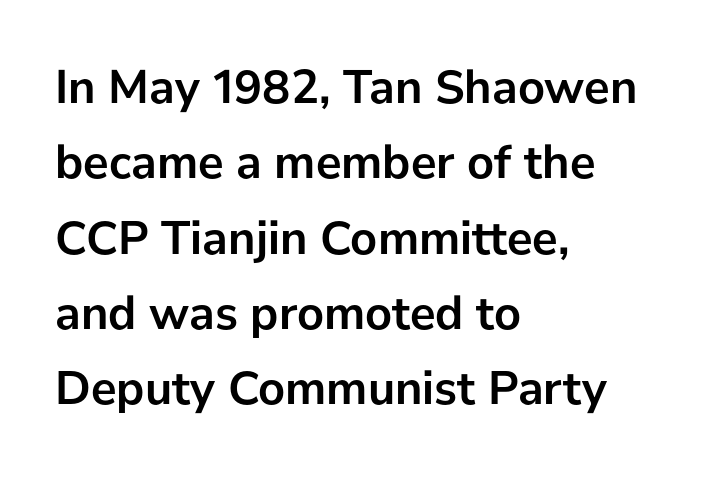
All the whitespace from short lines collects on the right. Looks like regular typesetting: each glyph gets only the width it needs. Characters follow at the spacing the type designer built in. These lines are composed in type without serifs.
